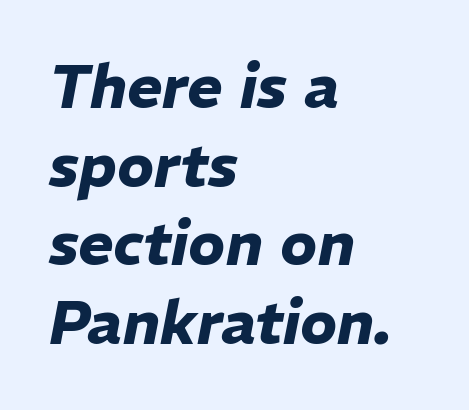
The image shows 60 px heavy type, italic (leaning right); set left-aligned, normal line spacing (1.31x), normal letter spacing, not underlined; low stroke contrast and a medium x-height.
